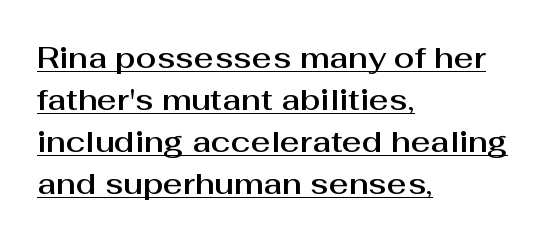
Q: Is the text italic (slanted)? A: No, it is upright.
Q: Is the typeface a serif or a sans-serif typeface? A: Sans-serif.
Q: Is the text underlined? A: Yes.
Q: How is the paragraph aligned? A: Left-aligned.
Q: Is the spacing between letters normal or unusually wide? A: Normal.
Q: Is the spacing between lines tight, normal or loose? A: Normal.
Q: Width (condensed, normal, or wide)? A: Normal.
Q: Stroke contrast? A: Medium.
Q: x-height? A: Medium.
Q: Monospaced? A: No.
